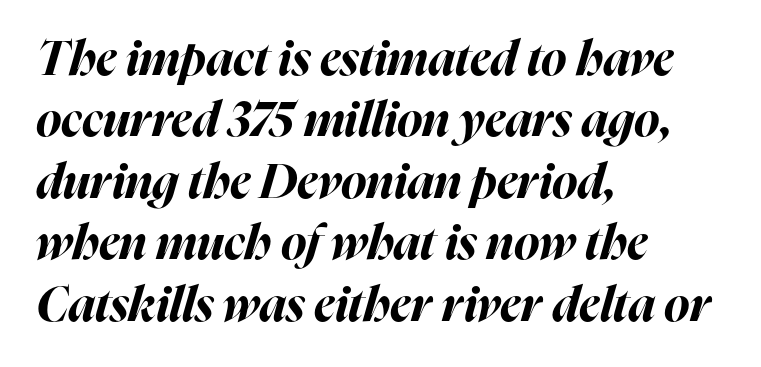
The foot of each line stays bare and open. This is heavy type, rendered in bold. Letter spacing: default. Each line starts at the same left margin while the right side varies.
